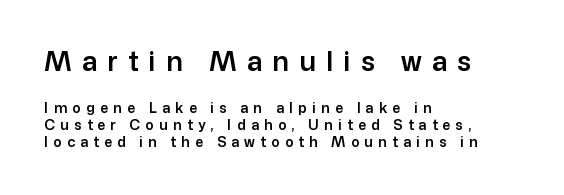
The image shows 27 px text type, upright; set left-aligned, line spacing 1.22x, unusually wide letter spacing (+0.38 em), not underlined; the first (top) block is 1.93x larger.
